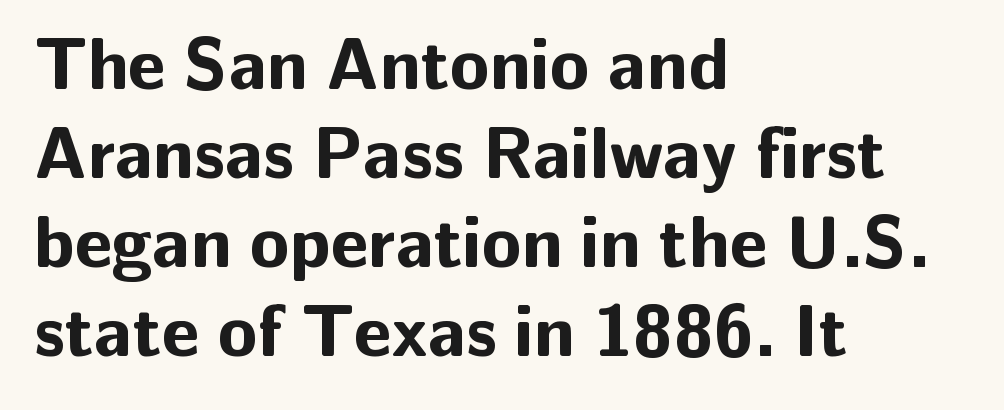
Notice how the stems are strictly vertical — no italics here. The face used here is proportionally spaced, like ordinary book or web type. The sample has been set heavy, in full bold. Bare-footed words on every line.
